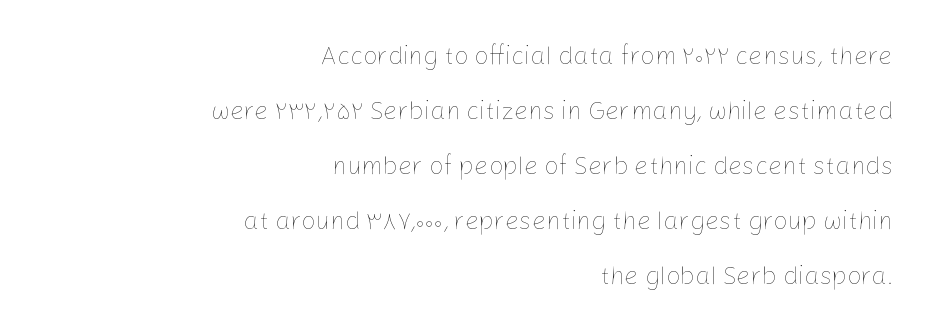
Casual observation: everything's shoved over to the right. Observe the ordinary spacing: letters are neighbours, not strangers. Each new line begins a long way beneath the previous one. Ascenders rise straight up at ninety degrees. The space beneath each line is pristine and unruled.
